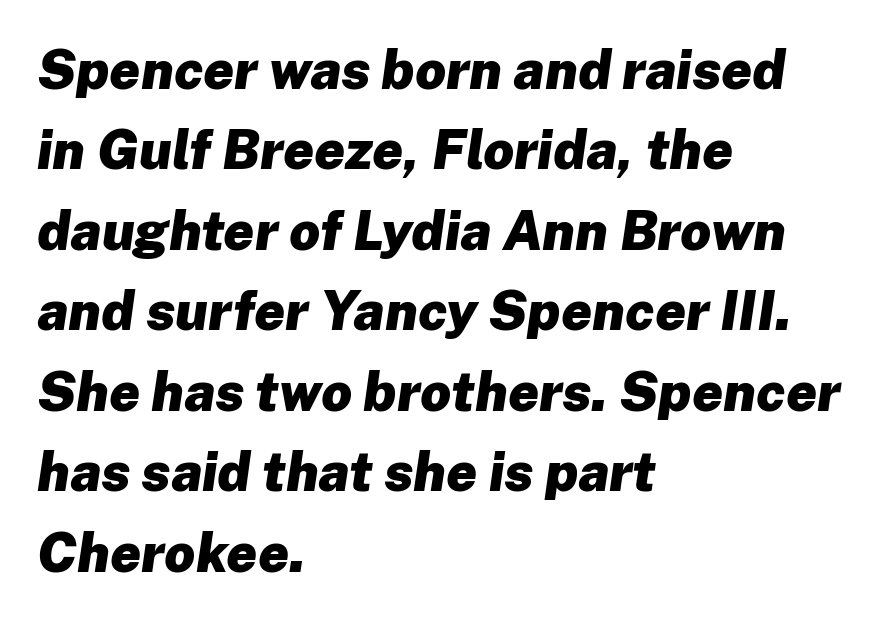
Q: Is the text bold? A: Yes.
Q: Is the text italic (slanted)? A: Yes, it leans right by about 8 degrees.
Q: Is the text underlined? A: No.
Q: How is the paragraph aligned? A: Left-aligned.
Q: Is the spacing between letters normal or unusually wide? A: Normal.
Q: Is the spacing between lines tight, normal or loose? A: Normal.
Q: Width (condensed, normal, or wide)? A: Normal.
Q: Stroke contrast? A: Low.
Q: x-height? A: Medium.
Q: Monospaced? A: No.
